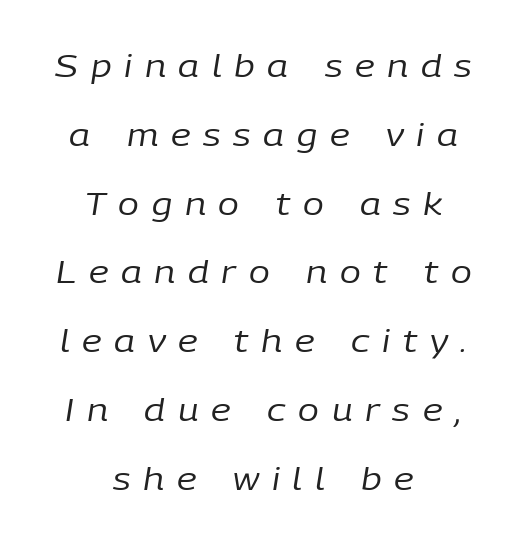
The image shows 31 px regular-weight type, italic (leaning right); set centered, loose line spacing (2.22x), unusually wide letter spacing (+0.41 em), not underlined; low stroke contrast and a medium x-height.
